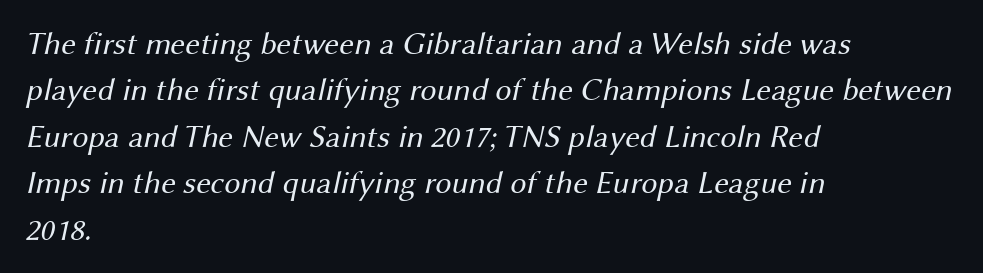
Q: Is the text bold? A: No.
Q: Is the typeface a serif or a sans-serif typeface? A: Sans-serif.
Q: Is the text underlined? A: No.
Q: How is the paragraph aligned? A: Left-aligned.
Q: Is the spacing between letters normal or unusually wide? A: Normal.
Q: Is the spacing between lines tight, normal or loose? A: Normal.
Q: Width (condensed, normal, or wide)? A: Normal.
Q: Stroke contrast? A: Medium.
Q: x-height? A: Medium.
Q: Monospaced? A: No.
